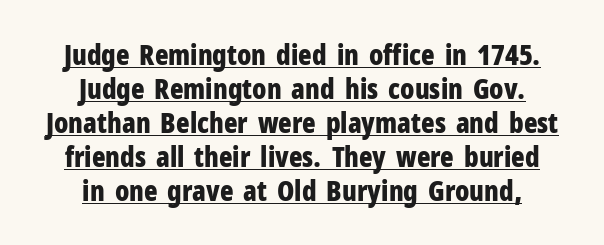
Q: Is the text bold? A: Yes.
Q: Is the text italic (slanted)? A: No, it is upright.
Q: Is the typeface a serif or a sans-serif typeface? A: Sans-serif.
Q: Is the text underlined? A: Yes.
Q: How is the paragraph aligned? A: Centered.
Q: Is the spacing between letters normal or unusually wide? A: Normal.
Q: Width (condensed, normal, or wide)? A: Condensed.
Q: Stroke contrast? A: Low.
Q: x-height? A: Medium.
Q: Monospaced? A: No.
